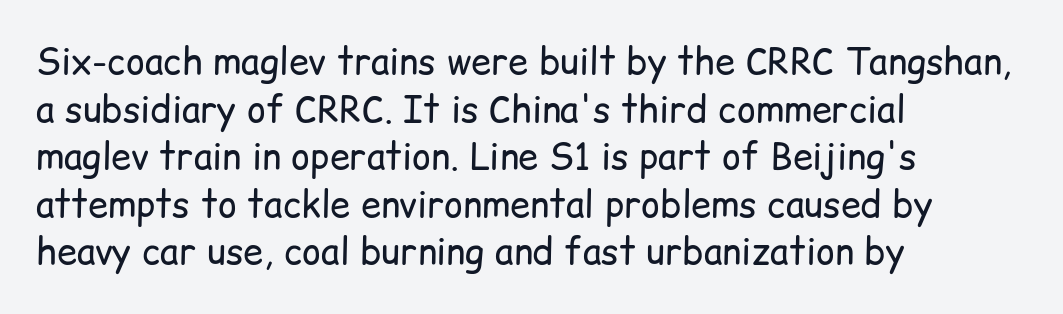
Observe the absence of serifs on each vertical stroke in this sample. Notice how descenders clear the ascenders below comfortably — that's standard leading. Line starts are locked; line ends wander. A typesetter would call this proportional, since set widths differ per character. The passage shown is not underscored anywhere. A typesetter would mark this as roman, not italic.
